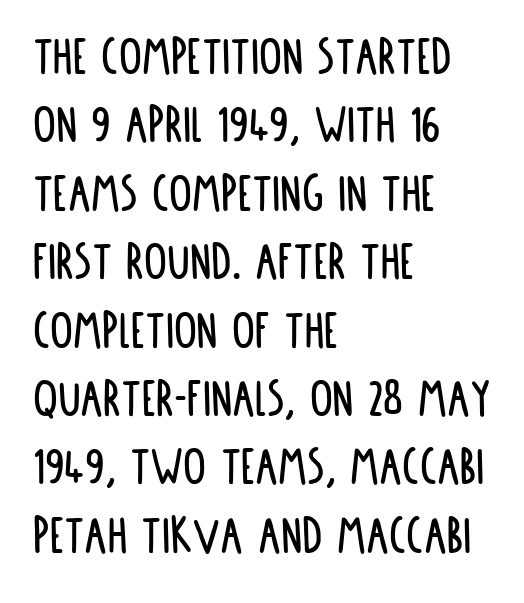
The image shows 57 px condensed sans-serif type, upright; set left-aligned, line spacing 1.2x, normal letter spacing, not underlined; low stroke contrast and a large x-height.
